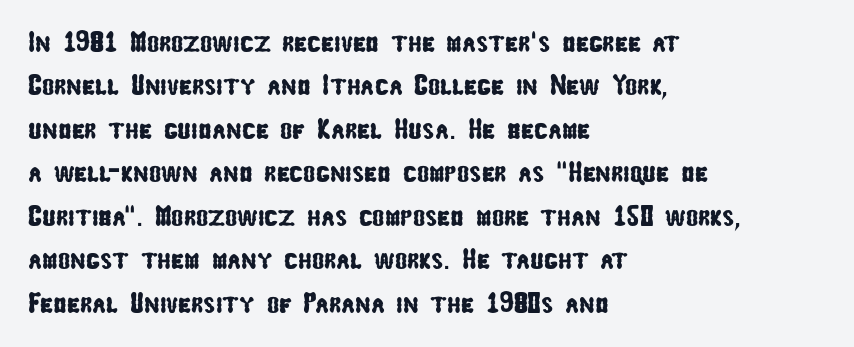
Decoration check: the copy has no underline. Each letter keeps its own natural width here, so spacing adapts to shape. I'd call this a sans setting — the letters go barefoot. These lines are set flush left with a ragged right edge. This sample keeps an unexceptional amount of space between lines.
